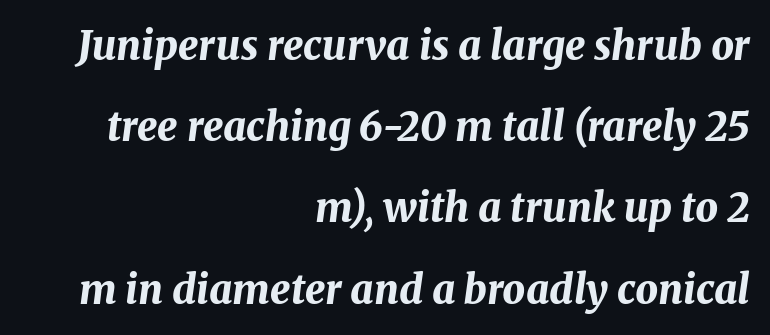
{"italic": "yes", "lean": "right", "slant_degrees": 8, "bold": "yes", "weight": "bold", "width": "normal", "stroke_contrast": "medium", "x_height": "medium", "monospaced": "no", "underline": "no", "align": "right", "line_spacing": "loose", "line_spacing_ratio": 2.03, "letter_spacing": "normal", "letter_spacing_em": 0.0, "glyph_px": 40}
